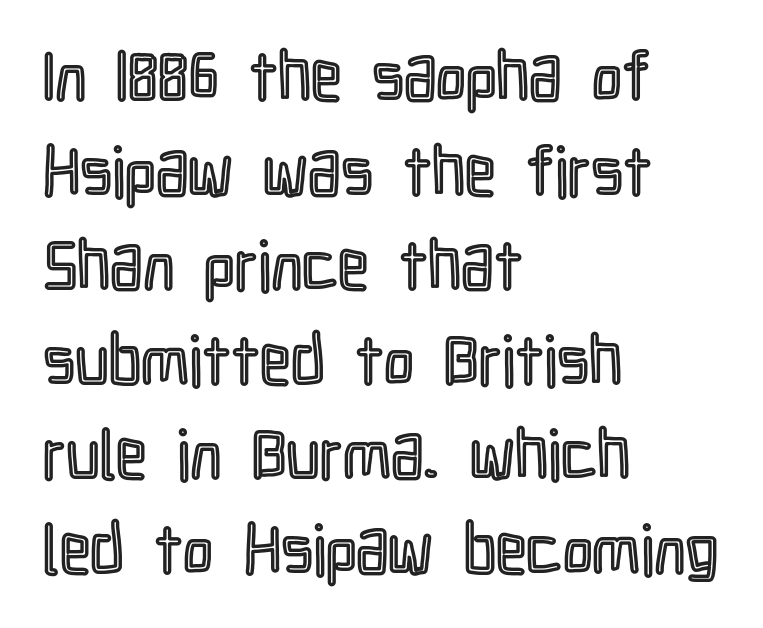
The image shows 68 px condensed type, upright; set left-aligned, normal line spacing (1.39x), normal letter spacing, not underlined; a medium x-height.
